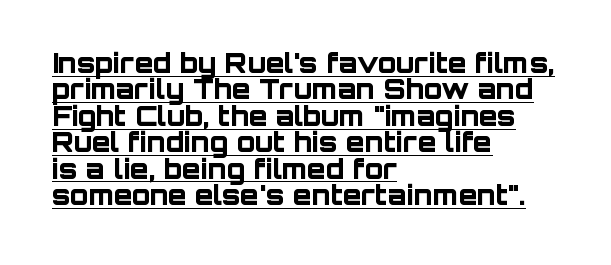
Q: Is the text bold? A: Yes.
Q: Is the text italic (slanted)? A: No, it is upright.
Q: Is the text underlined? A: Yes.
Q: How is the paragraph aligned? A: Left-aligned.
Q: Is the spacing between letters normal or unusually wide? A: Normal.
Q: Is the spacing between lines tight, normal or loose? A: Tight.
